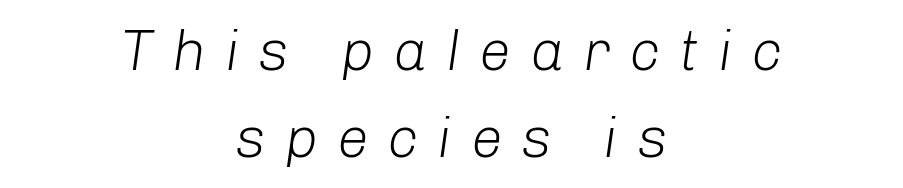
The typesetter chose a symmetrical, centered arrangement here. Tracking value appears strongly positive — letters spread wide. Compared with ordinary roman type, these characters are visibly tilted. Words float on clear page, feet unadorned. The letters advance in unequal steps, a hallmark of proportional type. Bold? No — there's no thickening of the strokes.
